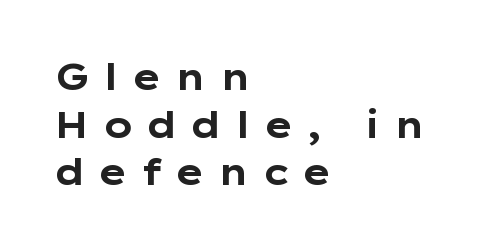
{"serif": "no", "italic": "no", "bold": "yes", "weight": "bold", "width": "wide", "stroke_contrast": "low", "x_height": "medium", "monospaced": "no", "underline": "no", "align": "left", "line_spacing": "normal", "line_spacing_ratio": 1.32, "letter_spacing": "wide", "letter_spacing_em": 0.33, "glyph_px": 36}
